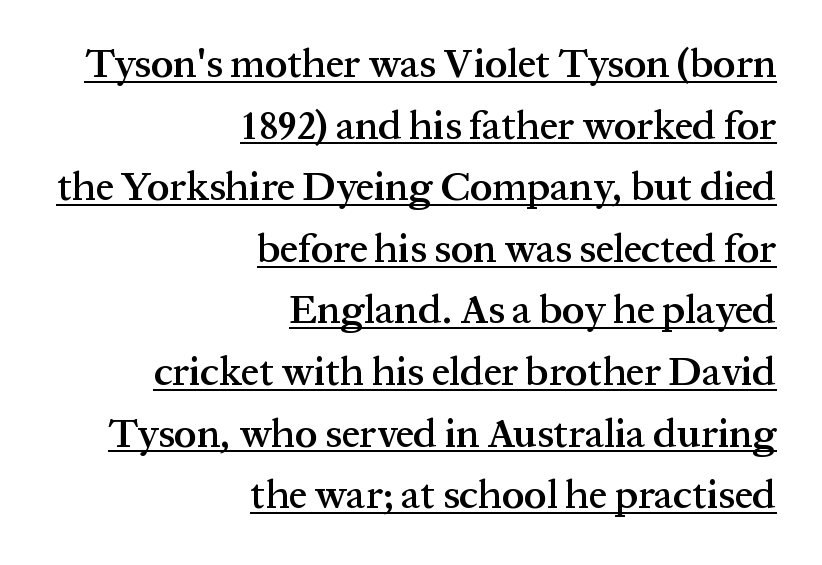
The image shows 40 px semibold serif type, upright; set right-aligned, normal line spacing (1.54x), normal letter spacing, underlined; medium stroke contrast and a medium x-height.
